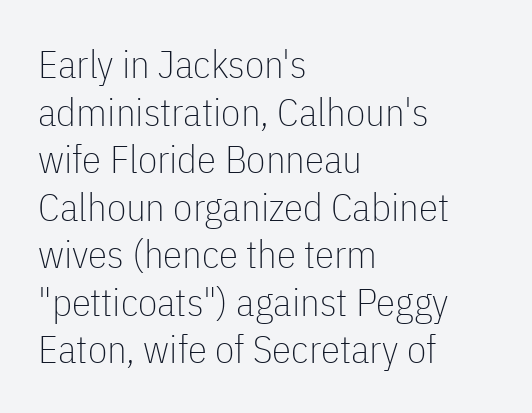
{"serif": "no", "italic": "no", "bold": "no", "weight": "thin", "width": "condensed", "stroke_contrast": "low", "x_height": "medium", "monospaced": "no", "underline": "no", "align": "left", "line_spacing_ratio": 1.22, "letter_spacing": "normal", "letter_spacing_em": 0.0, "glyph_px": 39}
